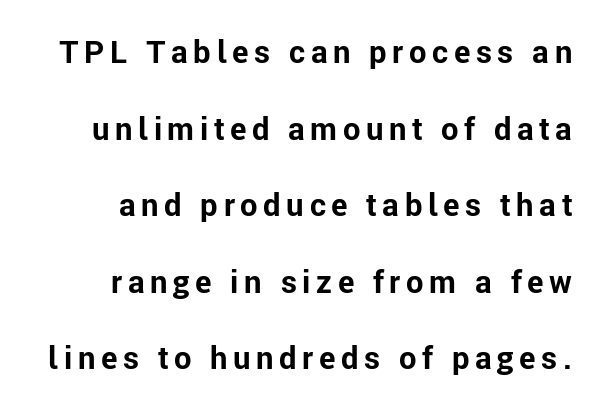
{"serif": "no", "italic": "no", "bold": "yes", "weight": "bold", "width": "normal", "stroke_contrast": "low", "x_height": "medium", "monospaced": "no", "underline": "no", "align": "right", "line_spacing": "loose", "line_spacing_ratio": 2.47, "glyph_px": 31}
